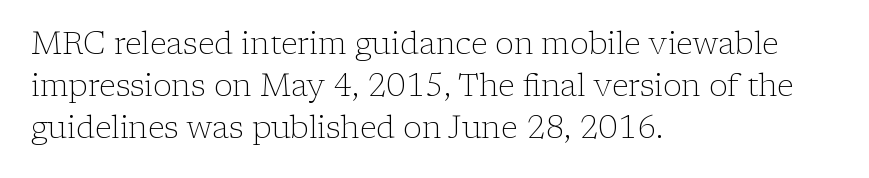
The image shows 31 px light serif type, upright; set left-aligned, normal line spacing (1.35x), normal letter spacing, not underlined; low stroke contrast and a medium x-height.
